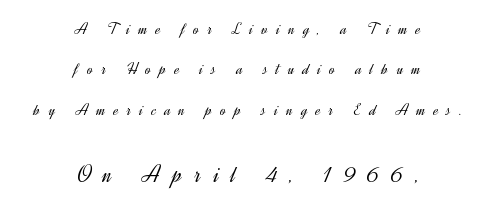
{"bold": "no", "underline": "no", "align": "center", "line_spacing": "loose", "line_spacing_ratio": 2.37, "letter_spacing": "wide", "letter_spacing_em": 0.49, "larger_block": "second", "size_ratio": 1.47, "glyph_px": 25}
